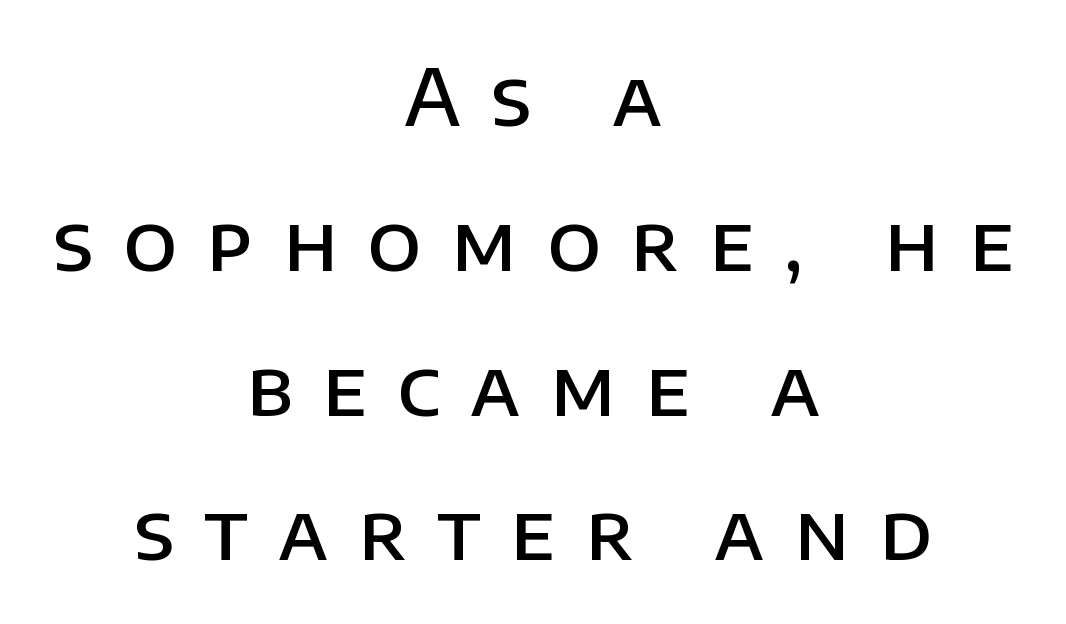
{"serif": "no", "italic": "no", "bold": "semi", "weight": "semibold", "width": "normal", "stroke_contrast": "low", "x_height": "large", "monospaced": "no", "underline": "no", "align": "center", "line_spacing_ratio": 1.88, "letter_spacing": "wide", "letter_spacing_em": 0.39, "glyph_px": 77}
